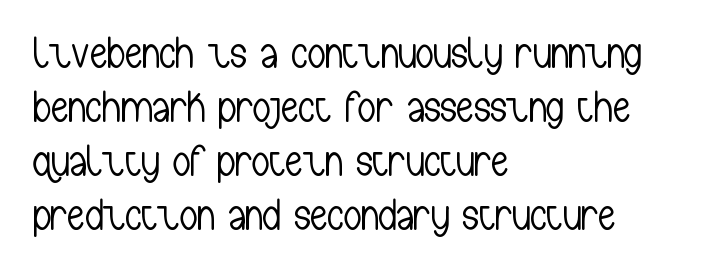
{"serif": "no", "italic": "no", "bold": "no", "weight": "light", "width": "condensed", "stroke_contrast": "low", "x_height": "medium", "monospaced": "no", "underline": "no", "align": "left", "line_spacing_ratio": 1.23, "letter_spacing": "normal", "letter_spacing_em": 0.0, "glyph_px": 44}
